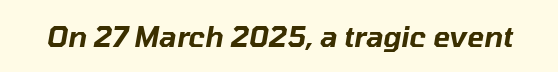
Notice how the stems are inclined rather than vertical — that's the hallmark of italics. Inter-character spacing is left at the font's built-in metrics. Varying glyph widths throughout — classic text-font behaviour. Lines of text with bare space underneath.
